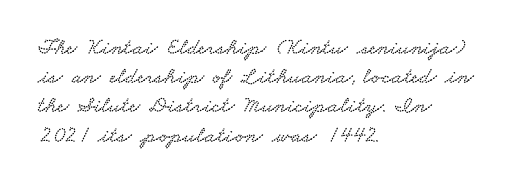
This rendering features lettering with no underline. Leading: standard. This rendering uses left alignment, leaving the right contour irregular. The passage shown has conventional tracking throughout.
